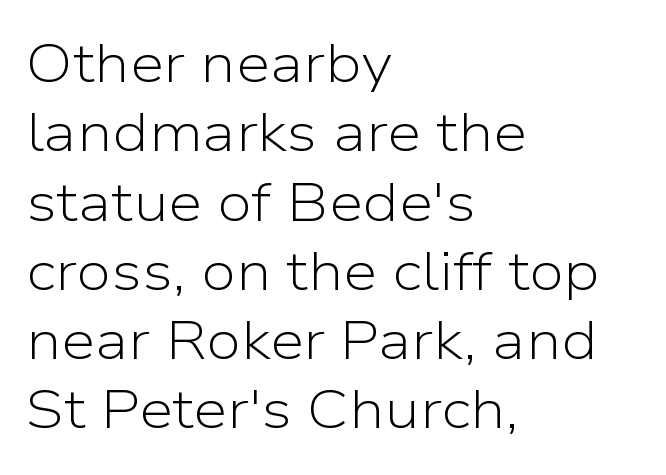
The image shows 55 px light sans-serif type, upright; set left-aligned, normal line spacing (1.26x), normal letter spacing, not underlined; low stroke contrast and a medium x-height.
